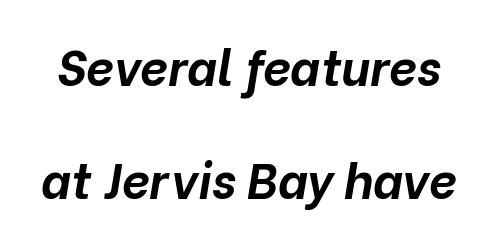
Is this a fixed-width face? No — the glyphs have proportional, varying widths. The vertical gap from one line to the next is large. The lettering tilts uniformly, giving the passage an italic look. Does the weight exceed regular? Yes, all the way to bold. Lines of text with bare space underneath.
